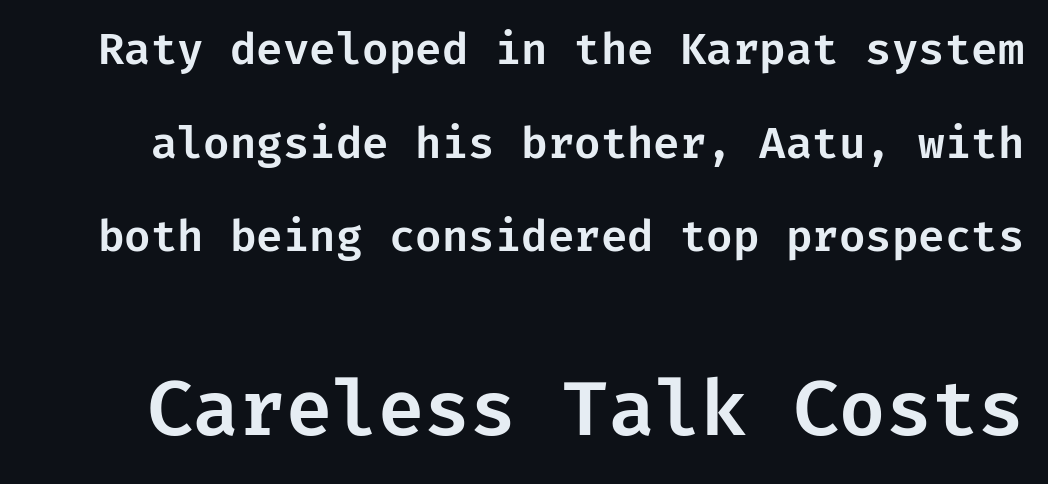
{"serif": "no", "italic": "no", "width": "normal", "stroke_contrast": "low", "x_height": "medium", "underline": "no", "line_spacing": "loose", "line_spacing_ratio": 2.18, "letter_spacing": "normal", "letter_spacing_em": 0.0, "larger_block": "second", "size_ratio": 1.74, "glyph_px": 75}
